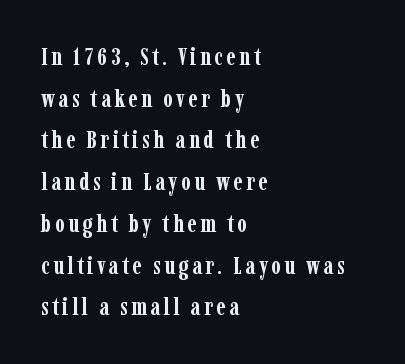
The image shows 25 px bold type, upright; set left-aligned, normal line spacing (1.67x), not underlined.
